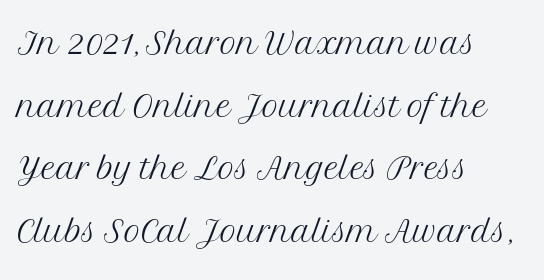
The image shows 46 px light serif type; set left-aligned, normal line spacing (1.36x), normal letter spacing, not underlined; medium stroke contrast and a medium x-height.
